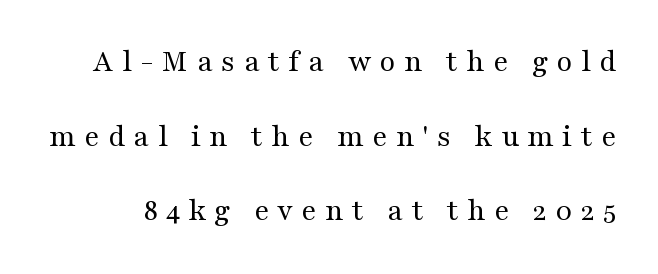
{"serif": "yes", "italic": "no", "bold": "no", "weight": "regular", "width": "wide", "stroke_contrast": "medium", "x_height": "medium", "monospaced": "no", "underline": "no", "line_spacing": "loose", "line_spacing_ratio": 2.33, "letter_spacing": "wide", "letter_spacing_em": 0.26, "glyph_px": 32}
